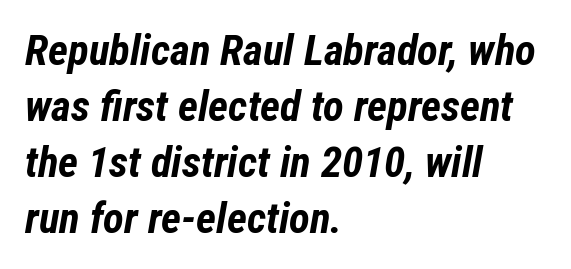
Q: Is the text bold? A: Yes.
Q: Is the text italic (slanted)? A: Yes, it leans right by about 12 degrees.
Q: Is the text underlined? A: No.
Q: How is the paragraph aligned? A: Left-aligned.
Q: Is the spacing between letters normal or unusually wide? A: Normal.
Q: Is the spacing between lines tight, normal or loose? A: Normal.
Q: Width (condensed, normal, or wide)? A: Condensed.
Q: Stroke contrast? A: Low.
Q: x-height? A: Medium.
Q: Monospaced? A: No.
